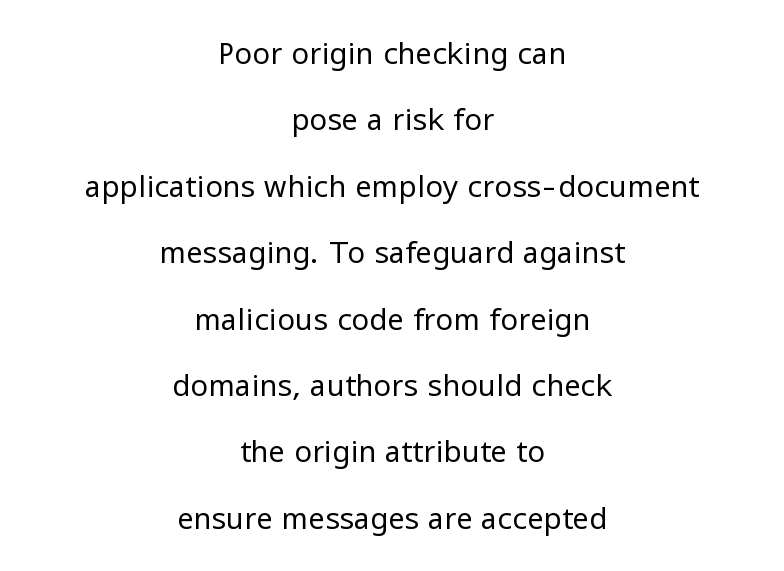
The image shows 29 px regular-weight sans-serif type, upright; set centered, loose line spacing (2.29x), normal letter spacing, not underlined; low stroke contrast and a medium x-height.
